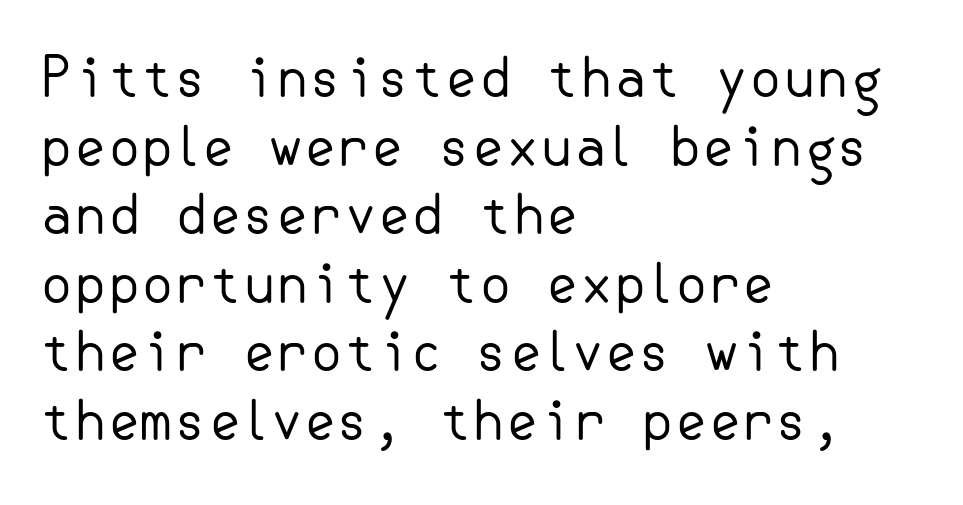
{"serif": "no", "italic": "no", "bold": "no", "weight": "regular", "width": "normal", "stroke_contrast": "low", "x_height": "small", "underline": "no", "align": "left", "line_spacing": "normal", "line_spacing_ratio": 1.27, "letter_spacing": "normal", "letter_spacing_em": 0.0, "glyph_px": 54}
